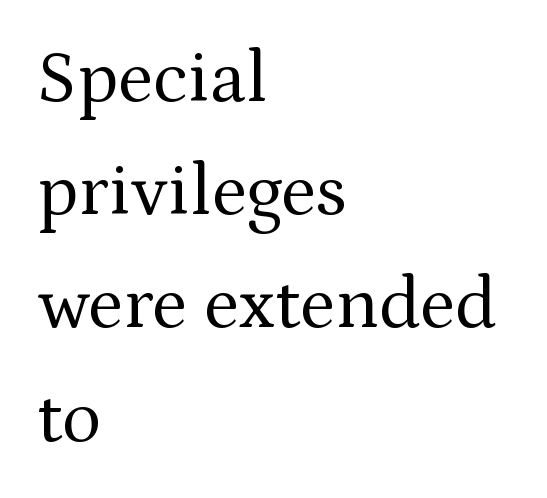
Q: Is the text bold? A: No.
Q: Is the text italic (slanted)? A: No, it is upright.
Q: Is the typeface a serif or a sans-serif typeface? A: Serif.
Q: Is the text underlined? A: No.
Q: How is the paragraph aligned? A: Left-aligned.
Q: Is the spacing between letters normal or unusually wide? A: Normal.
Q: Is the spacing between lines tight, normal or loose? A: Normal.
Q: Width (condensed, normal, or wide)? A: Normal.
Q: Stroke contrast? A: Medium.
Q: x-height? A: Medium.
Q: Monospaced? A: No.
